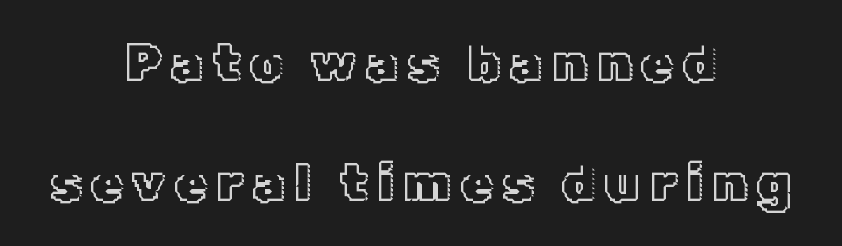
The image shows 52 px text type, upright; set centered, loose line spacing (2.3x), not underlined; a medium x-height.
